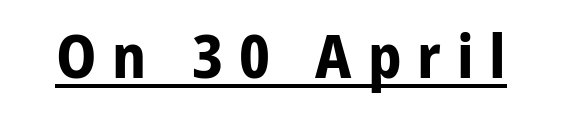
The letters stand upright; this is a roman face. Is the letter spacing exaggerated? Yes — the characters are pushed far apart. Caption: bold face, heavy strokes. You can see a thin bar hugging the bottom of the glyphs. The designer went with a sans here, leaving each stem footless. Looks like regular typesetting: each glyph gets only the width it needs.
